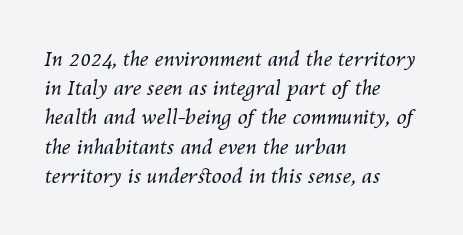
Q: Is the text bold? A: No.
Q: Is the text italic (slanted)? A: Yes, it leans right by about 10 degrees.
Q: Is the text underlined? A: No.
Q: How is the paragraph aligned? A: Left-aligned.
Q: Is the spacing between letters normal or unusually wide? A: Normal.
Q: Is the spacing between lines tight, normal or loose? A: Normal.
